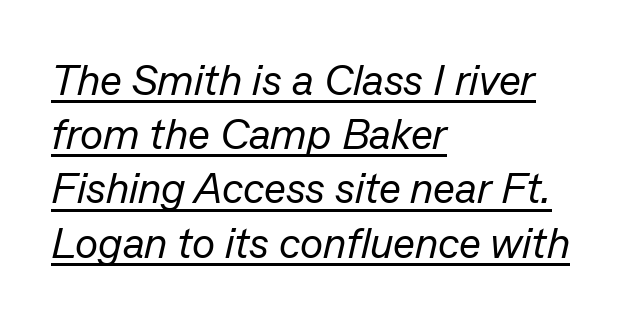
{"italic": "yes", "lean": "right", "slant_degrees": 13, "bold": "no", "weight": "regular", "width": "normal", "stroke_contrast": "low", "x_height": "medium", "monospaced": "no", "underline": "yes", "align": "left", "line_spacing": "normal", "line_spacing_ratio": 1.26, "letter_spacing": "normal", "letter_spacing_em": 0.0, "glyph_px": 43}
